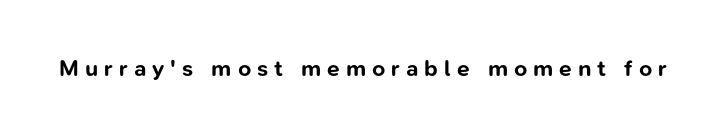
Decoration check: the copy has no underline. Look at the stroke-to-counter ratio: heavy, a bold. Substantial extra tracking has been applied to these lines. This sample uses an upright cut, with every glyph sitting square on the baseline.
